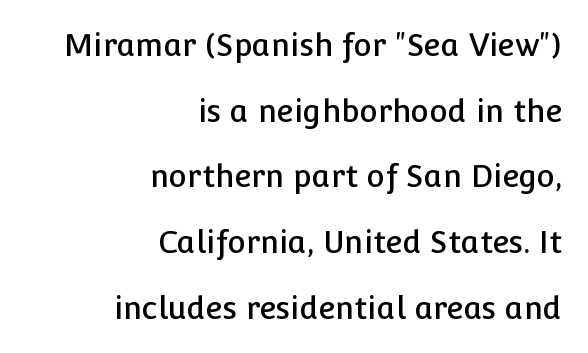
Nope, no serifs anywhere on these letters. Line spacing here is loose. A roman cut, with each character standing at attention. Compared with a flush-left layout, this one pins lines to the opposite, right side. The horizontal fit of the characters is conventional and even. This rendering features lettering with no underline.
